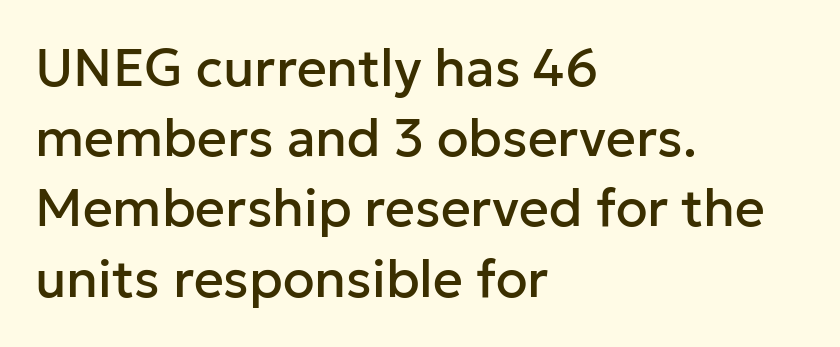
Q: Is the text italic (slanted)? A: No, it is upright.
Q: Is the typeface a serif or a sans-serif typeface? A: Sans-serif.
Q: Is the text underlined? A: No.
Q: How is the paragraph aligned? A: Left-aligned.
Q: Is the spacing between letters normal or unusually wide? A: Normal.
Q: Is the spacing between lines tight, normal or loose? A: Normal.
Q: Width (condensed, normal, or wide)? A: Normal.
Q: Stroke contrast? A: Low.
Q: x-height? A: Medium.
Q: Monospaced? A: No.
